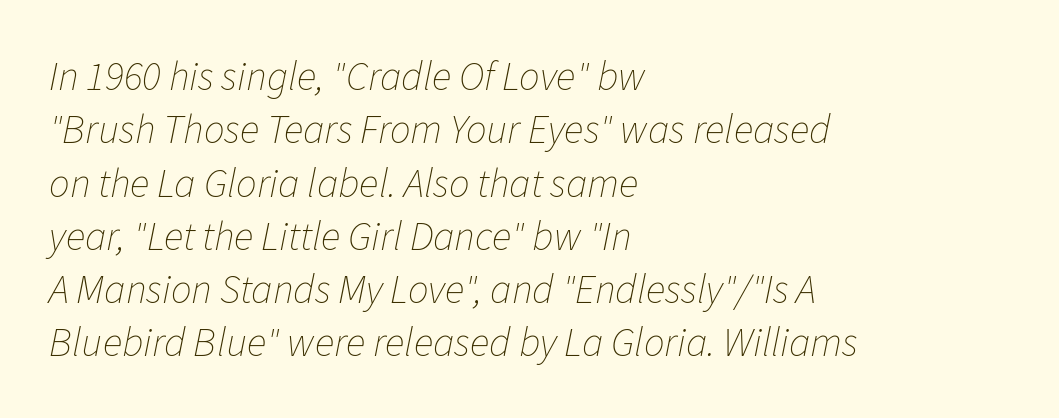
{"italic": "yes", "lean": "right", "slant_degrees": 11, "bold": "no", "weight": "thin", "width": "normal", "stroke_contrast": "low", "x_height": "medium", "monospaced": "no", "underline": "no", "align": "left", "line_spacing": "normal", "line_spacing_ratio": 1.3, "letter_spacing": "normal", "letter_spacing_em": 0.0, "glyph_px": 41}
